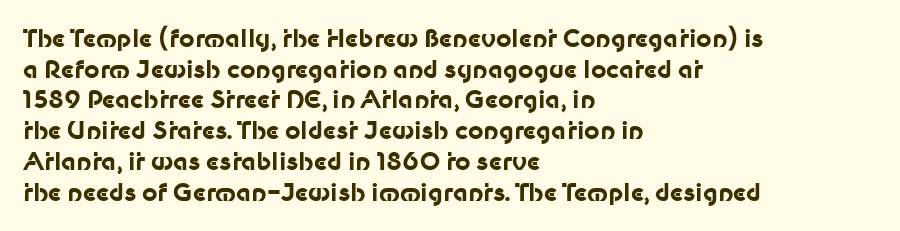
The image shows 24 px bold type, upright; set left-aligned, normal line spacing (1.28x), normal letter spacing, not underlined.
